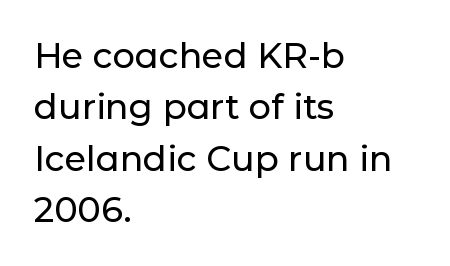
Q: Is the text italic (slanted)? A: No, it is upright.
Q: Is the typeface a serif or a sans-serif typeface? A: Sans-serif.
Q: Is the text underlined? A: No.
Q: How is the paragraph aligned? A: Left-aligned.
Q: Is the spacing between letters normal or unusually wide? A: Normal.
Q: Is the spacing between lines tight, normal or loose? A: Normal.
Q: Width (condensed, normal, or wide)? A: Normal.
Q: Stroke contrast? A: Low.
Q: x-height? A: Medium.
Q: Monospaced? A: No.
